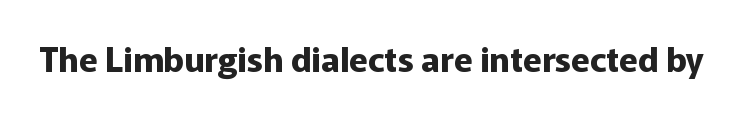
{"serif": "no", "italic": "no", "bold": "yes", "weight": "bold", "width": "normal", "stroke_contrast": "low", "x_height": "medium", "monospaced": "no", "underline": "no", "letter_spacing": "normal", "letter_spacing_em": 0.0, "glyph_px": 34}
